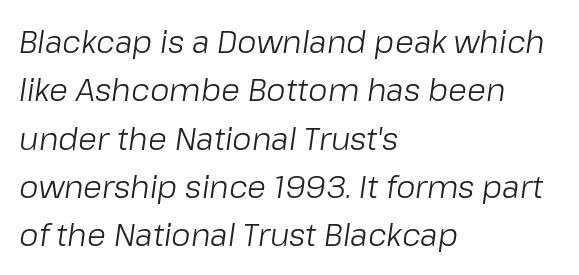
No word sits above an underline. Casual observation: everything's shoved over to the left. The rendering uses natural spacing where letterforms have individual widths. The letters look calm and open, with moderate or lighter stems. Looking at the ascenders, they clearly lean.
